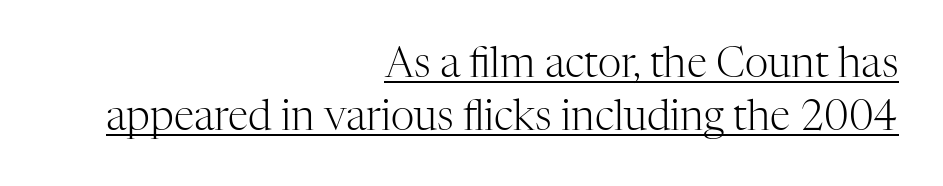
The image shows 41 px light serif type, upright; set right-aligned, normal line spacing (1.3x), normal letter spacing, underlined; high stroke contrast and a medium x-height.
